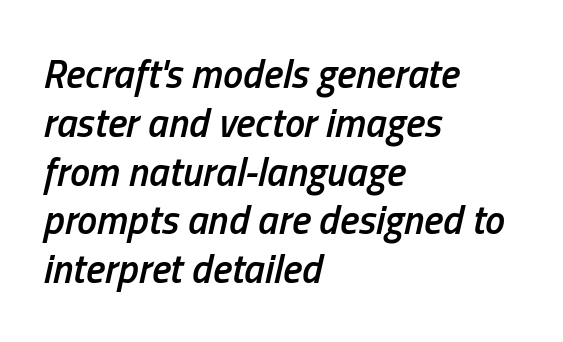
Q: Is the text bold? A: Semi-bold.
Q: Is the text italic (slanted)? A: Yes, it leans right by about 13 degrees.
Q: Is the text underlined? A: No.
Q: How is the paragraph aligned? A: Left-aligned.
Q: Is the spacing between letters normal or unusually wide? A: Normal.
Q: Width (condensed, normal, or wide)? A: Condensed.
Q: Stroke contrast? A: Low.
Q: x-height? A: Medium.
Q: Monospaced? A: No.
